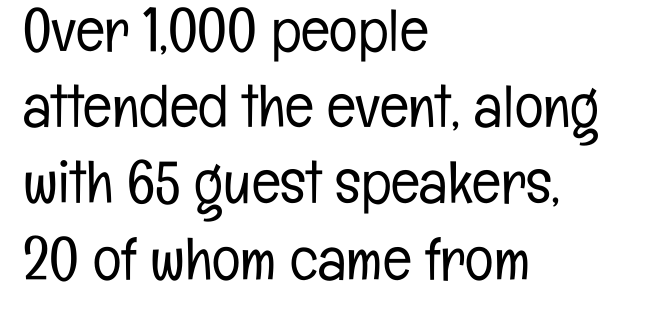
The image shows 60 px light, condensed sans-serif type, upright; set left-aligned, normal line spacing (1.27x), normal letter spacing, not underlined; low stroke contrast and a medium x-height.
